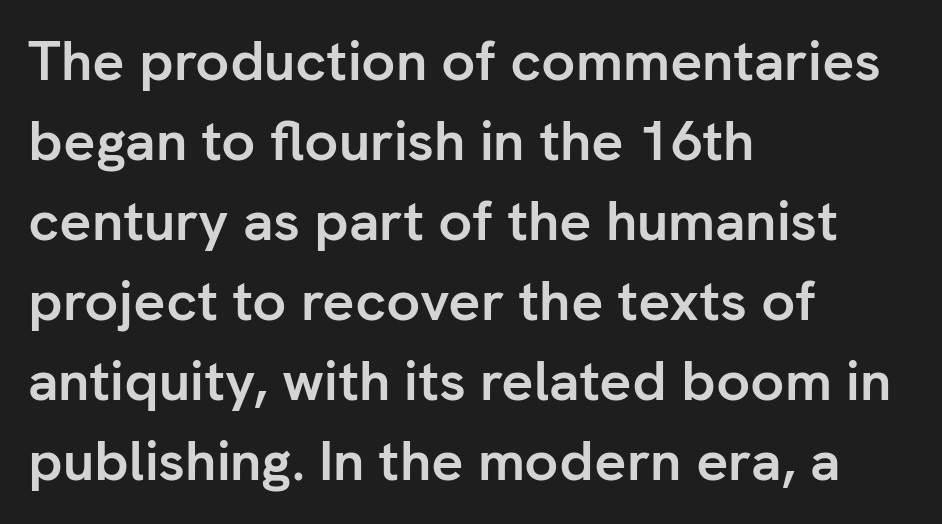
The image shows 56 px semibold sans-serif type, upright; set left-aligned, normal line spacing (1.43x), normal letter spacing, not underlined; low stroke contrast and a medium x-height.
